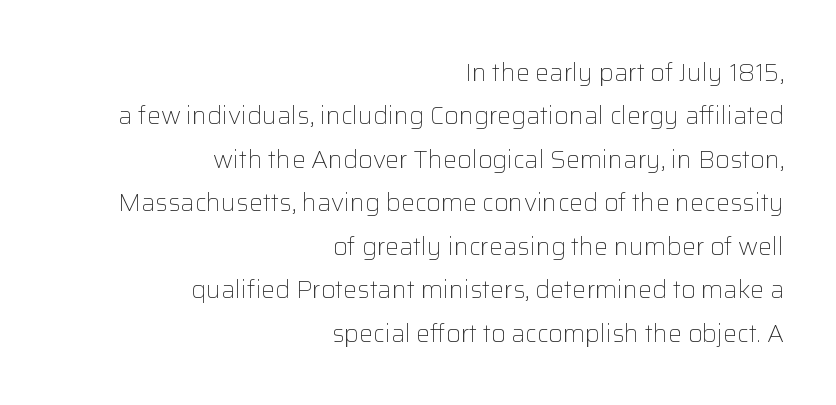
The image shows 25 px text type, upright; set right-aligned, line spacing 1.74x, normal letter spacing, not underlined.
